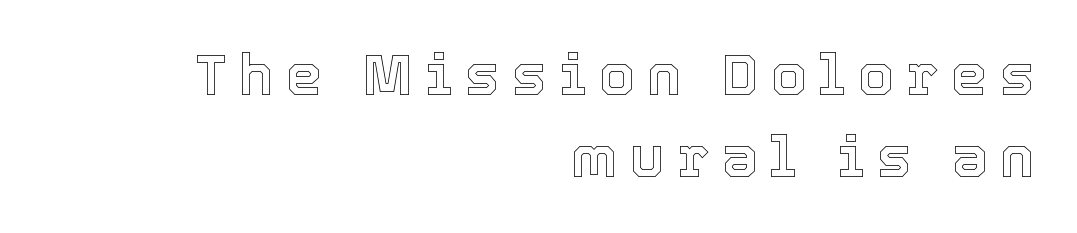
{"italic": "no", "width": "normal", "x_height": "medium", "monospaced": "no", "underline": "no", "align": "right", "line_spacing": "normal", "line_spacing_ratio": 1.44, "letter_spacing": "wide", "letter_spacing_em": 0.22, "glyph_px": 57}
